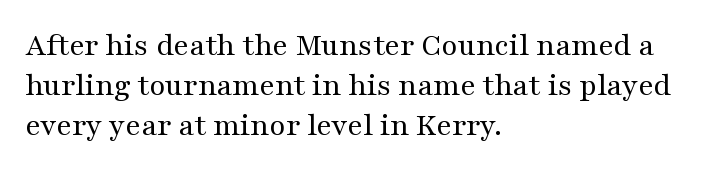
Q: Is the text bold? A: No.
Q: Is the text italic (slanted)? A: No, it is upright.
Q: Is the typeface a serif or a sans-serif typeface? A: Serif.
Q: Is the text underlined? A: No.
Q: How is the paragraph aligned? A: Left-aligned.
Q: Is the spacing between letters normal or unusually wide? A: Normal.
Q: Width (condensed, normal, or wide)? A: Wide.
Q: Stroke contrast? A: Medium.
Q: x-height? A: Medium.
Q: Monospaced? A: No.
